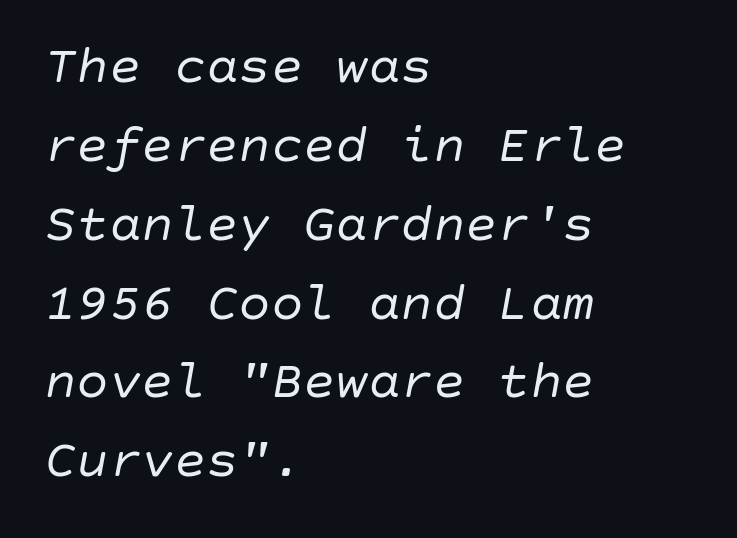
Q: Is the text bold? A: No.
Q: Is the text italic (slanted)? A: Yes, it leans right by about 10 degrees.
Q: Is the text underlined? A: No.
Q: How is the paragraph aligned? A: Left-aligned.
Q: Is the spacing between letters normal or unusually wide? A: Normal.
Q: Is the spacing between lines tight, normal or loose? A: Normal.
Q: Width (condensed, normal, or wide)? A: Normal.
Q: Stroke contrast? A: Low.
Q: x-height? A: Large.
